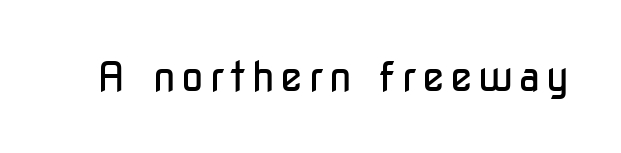
Q: Is the text bold? A: No.
Q: Is the text italic (slanted)? A: No, it is upright.
Q: Is the typeface a serif or a sans-serif typeface? A: Sans-serif.
Q: Is the text underlined? A: No.
Q: Width (condensed, normal, or wide)? A: Condensed.
Q: Stroke contrast? A: Low.
Q: x-height? A: Medium.
Q: Monospaced? A: No.
